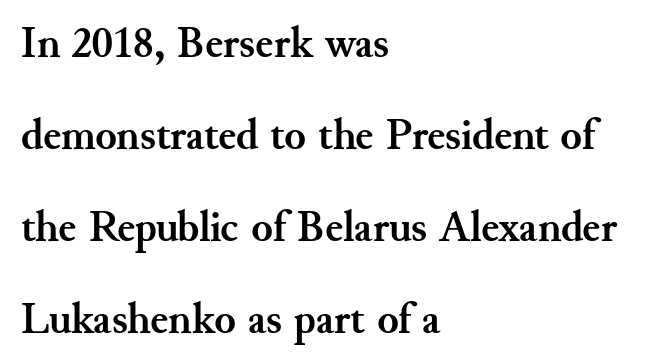
The image shows 44 px semibold serif type, upright; set left-aligned, loose line spacing (2.09x), normal letter spacing, not underlined; medium stroke contrast and a small x-height.
